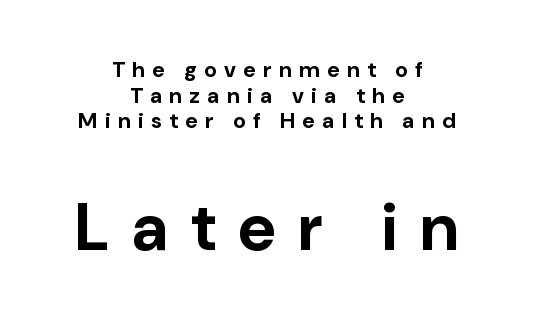
The image shows 66 px bold sans-serif type, upright; set centered, line spacing 1.16x, unusually wide letter spacing (+0.34 em), not underlined; the second (bottom) block is 3.0x larger; low stroke contrast and a medium x-height.
